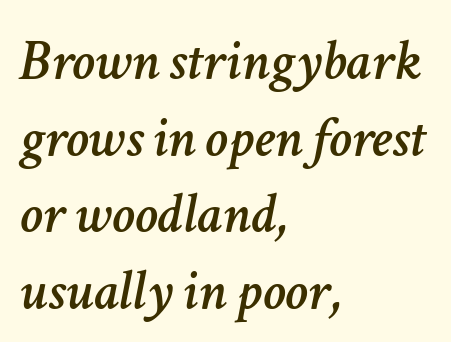
Does the copy run flush right? No — it runs flush left. Just letters on the line, the space beneath them empty. A typesetter would call this proportional, since set widths differ per character. Notice how the stems are inclined rather than vertical — that's the hallmark of italics.
